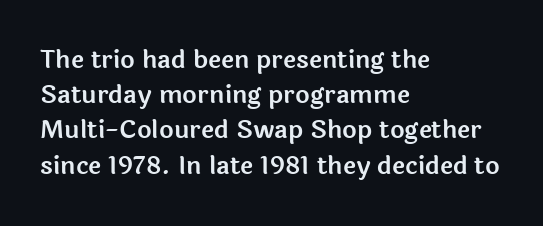
The image shows 25 px text type, upright; set left-aligned, normal line spacing (1.41x), normal letter spacing, not underlined.
